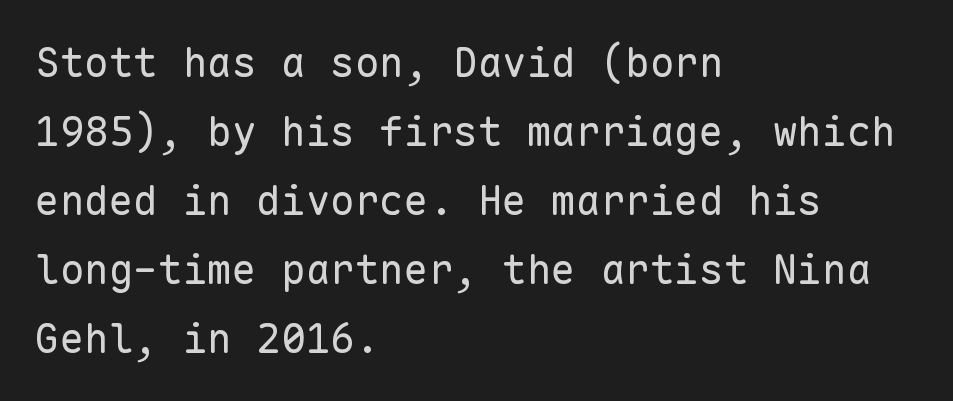
The image shows 41 px regular-weight sans-serif type, upright, monospaced; set left-aligned, normal line spacing (1.68x), normal letter spacing, not underlined; low stroke contrast and a medium x-height.
